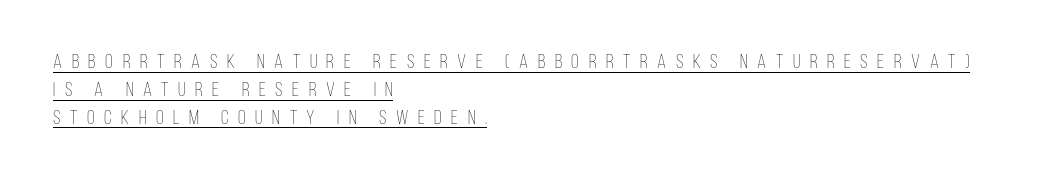
Heaviness? Minimal to ordinary, like unemphasized prose. The lines are quadded left. The tracking jumps out immediately: characters are airy and widely separated. Ascenders rise straight up at ninety degrees. Successive baselines arrive at the customary interval. The typesetter has applied underlining to the passage shown.
